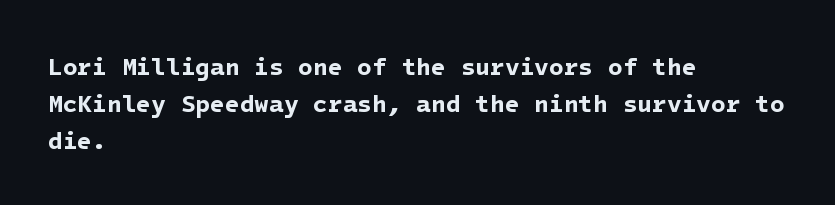
The image shows 24 px bold type; set left-aligned, normal line spacing (1.55x), normal letter spacing, not underlined.
